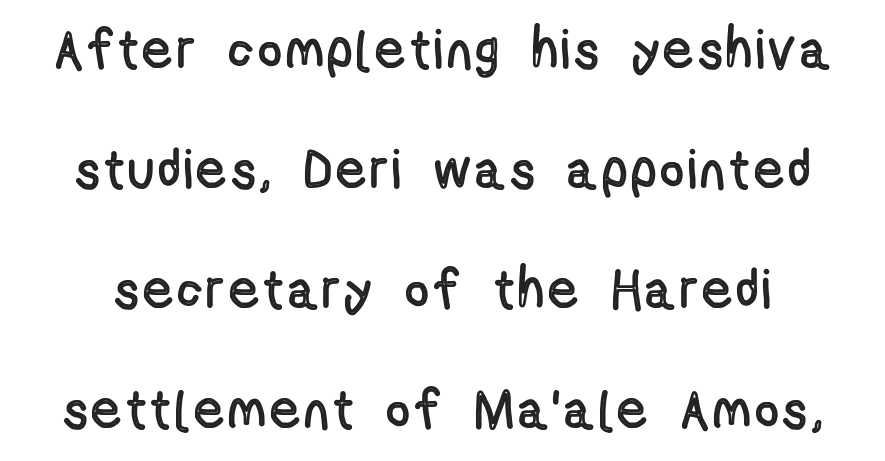
{"italic": "no", "width": "condensed", "x_height": "medium", "monospaced": "no", "underline": "no", "line_spacing": "loose", "line_spacing_ratio": 2.18, "glyph_px": 55}
